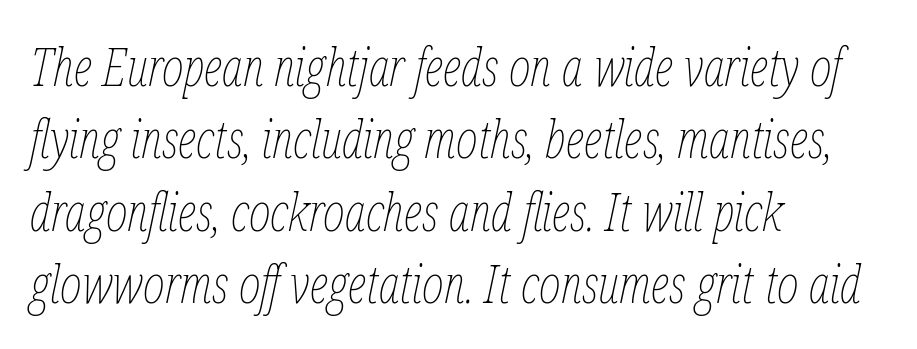
Q: Is the text bold? A: No.
Q: Is the text italic (slanted)? A: Yes, it leans right by about 12 degrees.
Q: Is the text underlined? A: No.
Q: How is the paragraph aligned? A: Left-aligned.
Q: Is the spacing between letters normal or unusually wide? A: Normal.
Q: Is the spacing between lines tight, normal or loose? A: Normal.
Q: Width (condensed, normal, or wide)? A: Condensed.
Q: Stroke contrast? A: Low.
Q: x-height? A: Medium.
Q: Monospaced? A: No.
